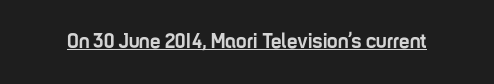
{"italic": "no", "bold": "yes", "underline": "yes", "letter_spacing": "normal", "letter_spacing_em": 0.0, "glyph_px": 21}
